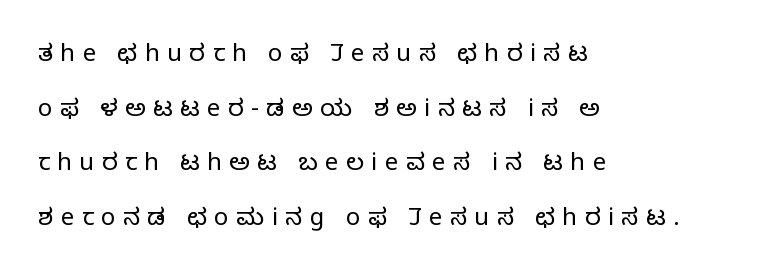
Line starts are locked; line ends wander. The strokes are not fattened; the text isn't bold. Tracking here is generous; glyphs stand well apart from one another. Posture: vertical. The passage shown stacks its lines with a broad gap. The specimen omits any rule beneath the text block's lines.
